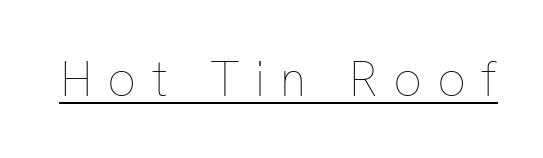
{"italic": "no", "bold": "no", "weight": "thin", "width": "normal", "stroke_contrast": "low", "x_height": "medium", "monospaced": "no", "underline": "yes", "letter_spacing": "wide", "letter_spacing_em": 0.3, "glyph_px": 50}
